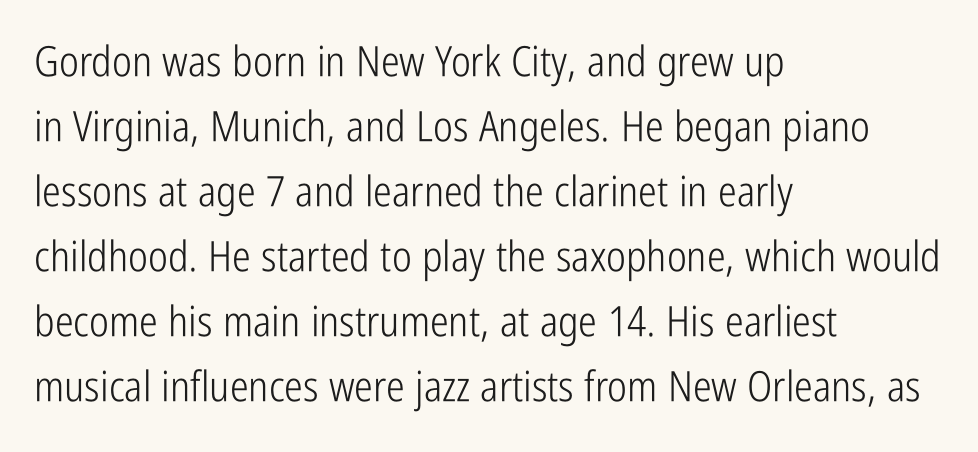
The image shows 42 px light, condensed sans-serif type, upright; set left-aligned, normal line spacing (1.55x), normal letter spacing, not underlined; low stroke contrast and a medium x-height.
